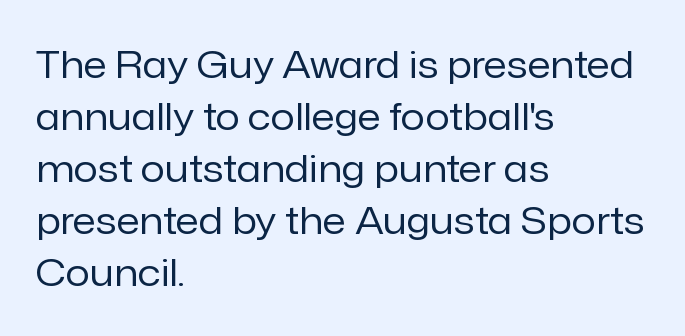
Q: Is the text bold? A: No.
Q: Is the text italic (slanted)? A: No, it is upright.
Q: Is the typeface a serif or a sans-serif typeface? A: Sans-serif.
Q: Is the text underlined? A: No.
Q: How is the paragraph aligned? A: Left-aligned.
Q: Is the spacing between letters normal or unusually wide? A: Normal.
Q: Is the spacing between lines tight, normal or loose? A: Normal.
Q: Width (condensed, normal, or wide)? A: Normal.
Q: Stroke contrast? A: Low.
Q: x-height? A: Medium.
Q: Monospaced? A: No.
